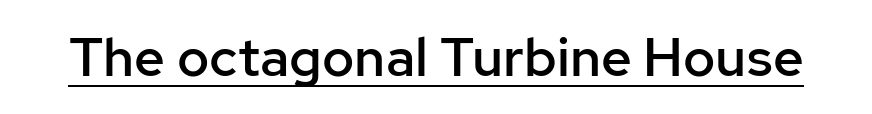
{"serif": "no", "italic": "no", "bold": "semi", "weight": "semibold", "width": "normal", "stroke_contrast": "low", "x_height": "medium", "monospaced": "no", "underline": "yes", "letter_spacing": "normal", "letter_spacing_em": 0.0, "glyph_px": 54}
